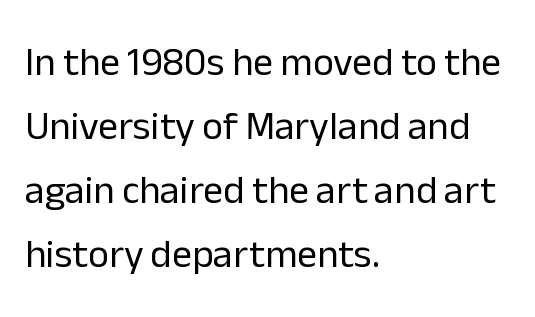
Q: Is the text bold? A: No.
Q: Is the text italic (slanted)? A: No, it is upright.
Q: Is the typeface a serif or a sans-serif typeface? A: Sans-serif.
Q: Is the text underlined? A: No.
Q: How is the paragraph aligned? A: Left-aligned.
Q: Is the spacing between letters normal or unusually wide? A: Normal.
Q: Is the spacing between lines tight, normal or loose? A: Normal.
Q: Width (condensed, normal, or wide)? A: Normal.
Q: Stroke contrast? A: Low.
Q: x-height? A: Medium.
Q: Monospaced? A: No.
